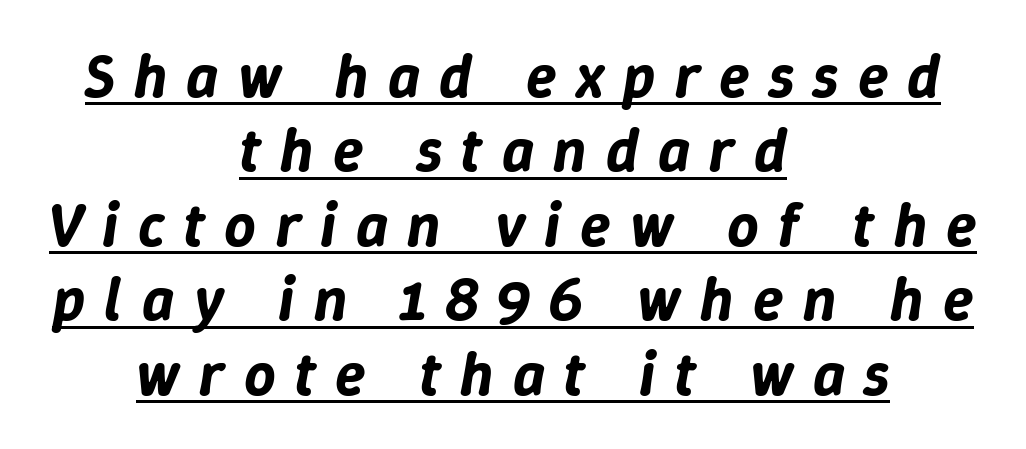
In terms of posture, this sample is oblique. A centered setting, common on invitations and titles, is used for this passage. What stands out about the letter spacing? Its width — letters are far apart. A typographer would call this underscored text.
